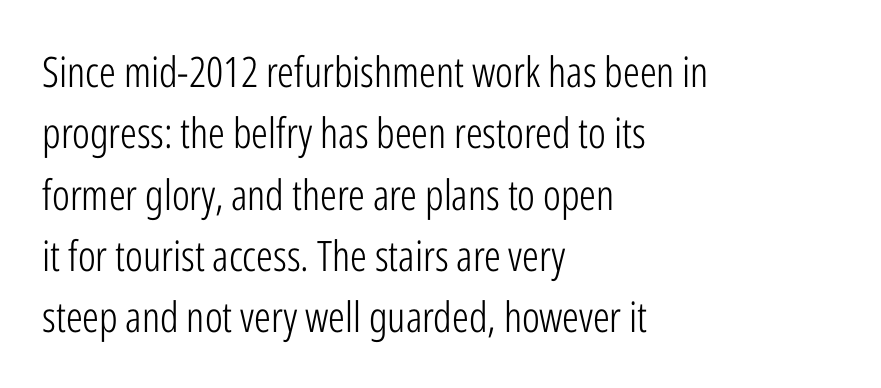
The image shows 42 px light, condensed sans-serif type, upright; set left-aligned, normal line spacing (1.46x), normal letter spacing, not underlined; low stroke contrast and a medium x-height.
